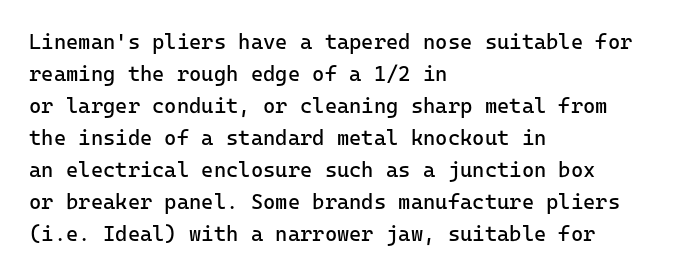
Q: Is the text bold? A: No.
Q: Is the text italic (slanted)? A: No, it is upright.
Q: Is the text underlined? A: No.
Q: How is the paragraph aligned? A: Left-aligned.
Q: Is the spacing between letters normal or unusually wide? A: Normal.
Q: Is the spacing between lines tight, normal or loose? A: Normal.
